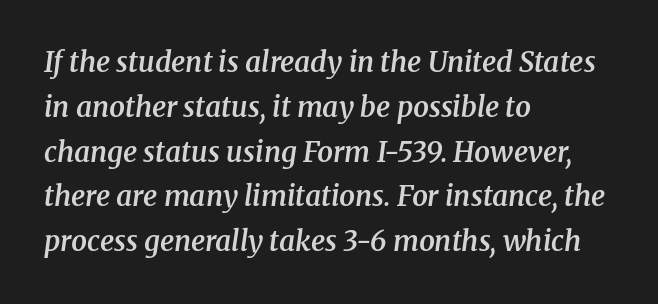
The image shows 28 px semibold serif type, italic (leaning right); set left-aligned, normal line spacing (1.6x), normal letter spacing, not underlined; medium stroke contrast and a medium x-height.
